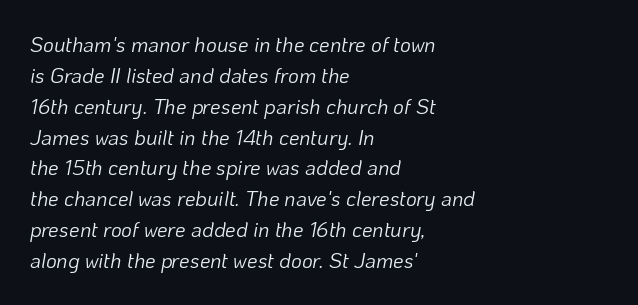
Q: Is the text bold? A: No.
Q: Is the text italic (slanted)? A: Yes, it leans right by about 10 degrees.
Q: Is the text underlined? A: No.
Q: How is the paragraph aligned? A: Left-aligned.
Q: Is the spacing between letters normal or unusually wide? A: Normal.
Q: Is the spacing between lines tight, normal or loose? A: Normal.
